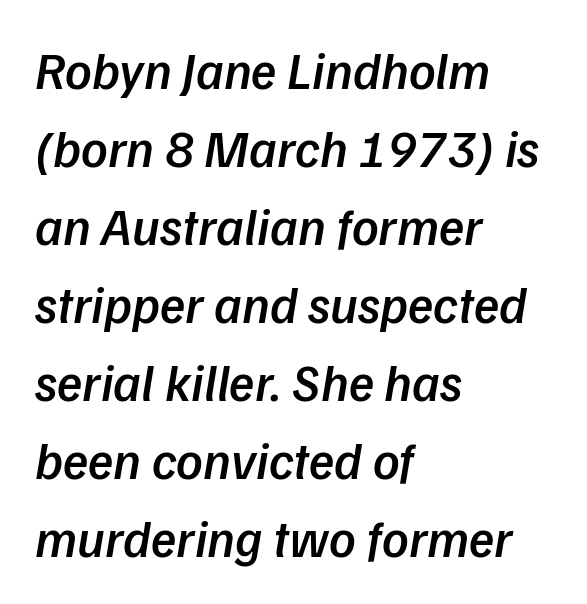
In CSS terms this would be text-align: left. Italic? Definitely — the glyphs are oblique. Moderately thickened strokes mark this as semibold type. Descenders are the only things crossing below the line.
